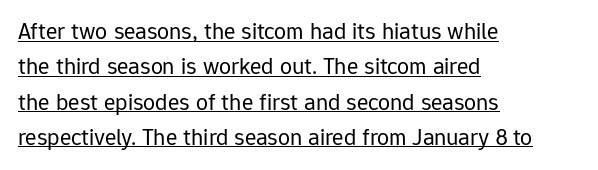
Does extra space separate the letters? No, they use regular spacing. The face used here appears with an underline applied. A typesetter would call this leading conventional body-copy spacing. This is the regular roman posture of the typeface.
